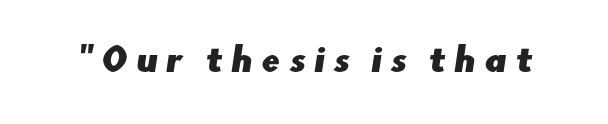
{"serif": "no", "width": "normal", "stroke_contrast": "low", "x_height": "small", "monospaced": "no", "underline": "no", "letter_spacing": "wide", "letter_spacing_em": 0.26, "glyph_px": 33}
